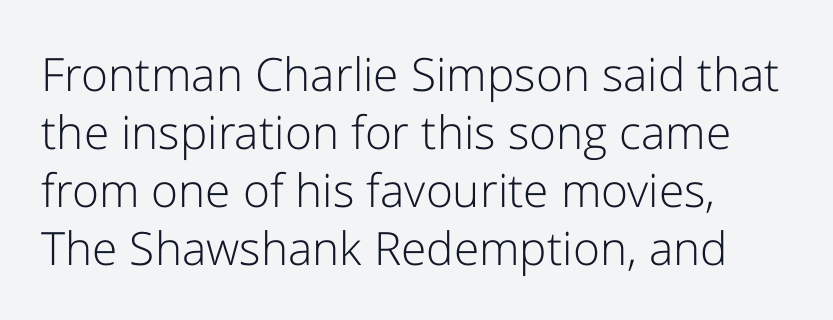
{"serif": "no", "italic": "no", "bold": "no", "weight": "light", "width": "normal", "stroke_contrast": "low", "x_height": "medium", "monospaced": "no", "underline": "no", "align": "left", "line_spacing": "normal", "line_spacing_ratio": 1.26, "letter_spacing": "normal", "letter_spacing_em": 0.0, "glyph_px": 46}
